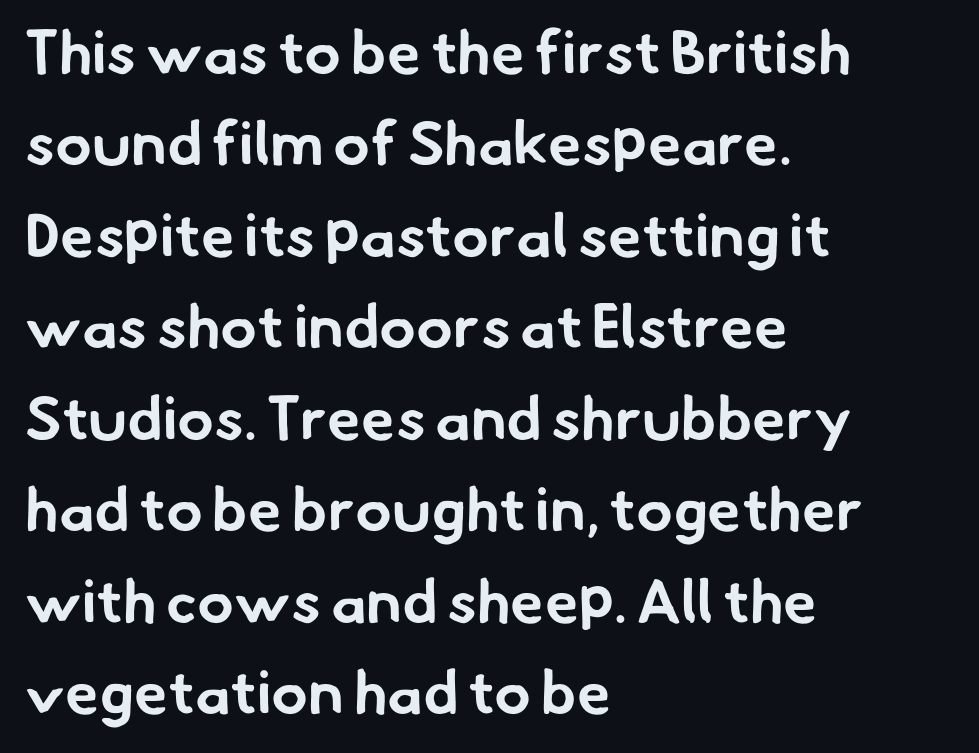
The passage shown is typed in a proportional face where columns would drift. Font category for this specimen: sans-serif. Is the type bold? Yes — the strokes are clearly thick and heavy. Unmarked baselines from the first word to the last. The face used here is rendered with its standard letterfit. One-word summary of the alignment: left.
